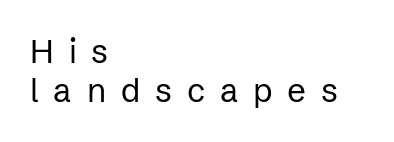
The image shows 33 px regular-weight sans-serif type, upright; set left-aligned, line spacing 1.19x, unusually wide letter spacing (+0.45 em), not underlined; low stroke contrast and a medium x-height.
